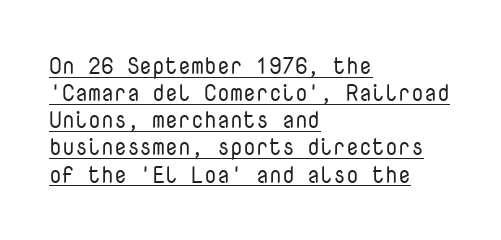
The lines in this sample share a left origin and differ only in where they stop. Vertical stems look standard width or narrower in stroke. Do the letters lean? They stand straight. The horizontal fit of the characters is conventional and even. The words here are underlined.
